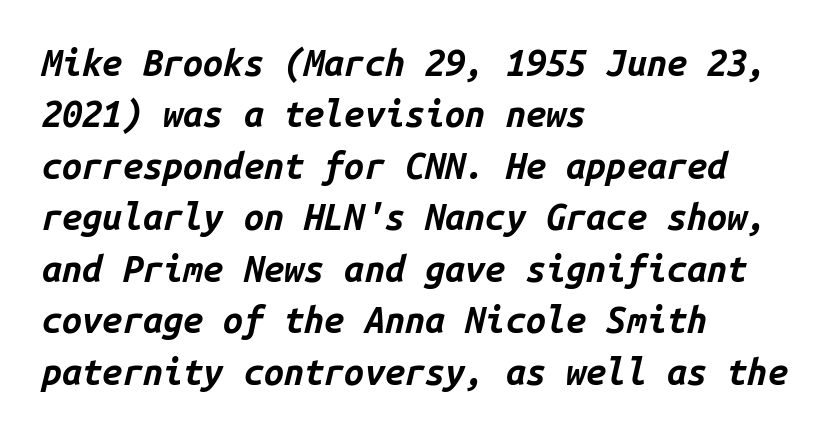
The image shows 36 px bold type, italic (leaning right), monospaced; set left-aligned, normal line spacing (1.43x), normal letter spacing, not underlined; low stroke contrast and a medium x-height.
